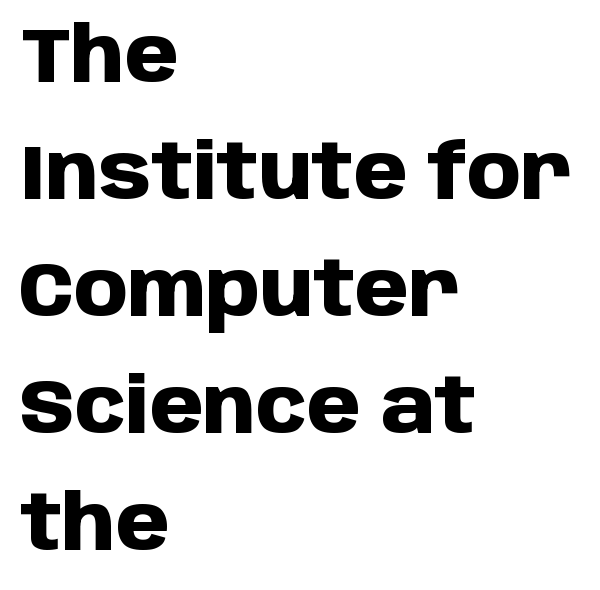
The image shows 77 px heavy sans-serif type, upright; set left-aligned, normal line spacing (1.52x), normal letter spacing, not underlined; low stroke contrast and a large x-height.
